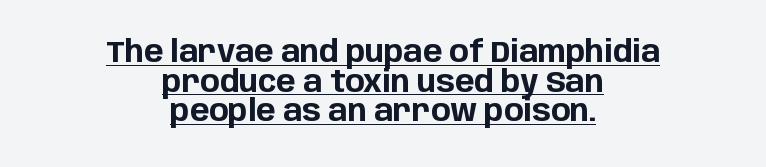
No feet cap the strokes, marking this as sans-serif type. Its strokes are broad and dark, the hallmark of bold type. The lines are packed closely together with very little leading. Every character sits straight up, as roman type does.
